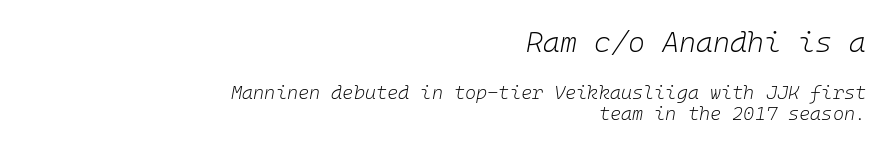
Q: Is the text bold? A: No.
Q: Is the text italic (slanted)? A: Yes, it leans right by about 10 degrees.
Q: Is the text underlined? A: No.
Q: How is the paragraph aligned? A: Right-aligned.
Q: Is the spacing between letters normal or unusually wide? A: Normal.
Q: Is the spacing between lines tight, normal or loose? A: Tight.
Q: Which block of text is set in a larger size, the first (top) or the second (bottom)? A: The first (top) one.
Q: Width (condensed, normal, or wide)? A: Normal.
Q: Stroke contrast? A: Low.
Q: x-height? A: Medium.
Q: Monospaced? A: Yes.
